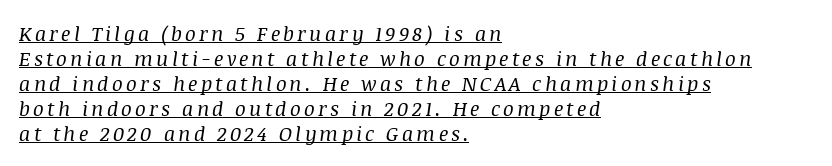
Line beginnings align vertically; line endings do not. Rendered with sloped, italic letterforms. Emphasis is given by a line drawn under the lettering. Notice how descenders clear the ascenders below comfortably — that's standard leading. The face looks like a standard text weight, possibly lighter.
